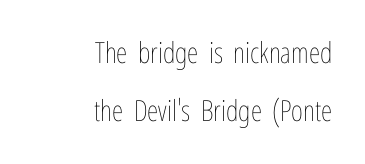
Tall strokes in this sample are plumb rather than angled. Horizontal alignment here is rightward, an uncommon choice for prose. Short note: letters normally spaced. You could not count columns in this text — the font is proportionally spaced. Rule under the text: the space is simply empty.
